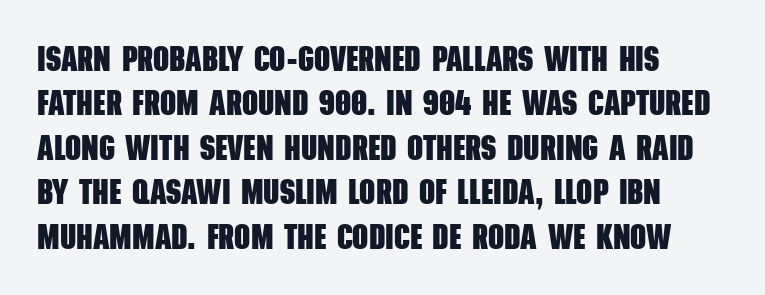
The image shows 35 px heavy, condensed sans-serif type; set normal line spacing (1.27x), normal letter spacing, not underlined; low stroke contrast and a large x-height.
